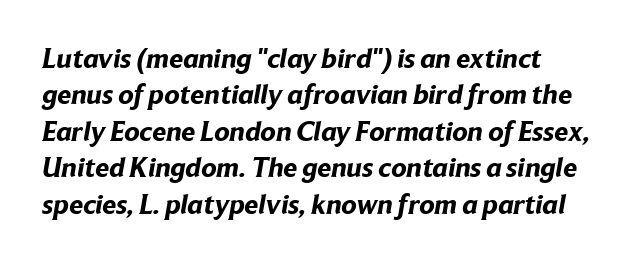
Q: Is the text bold? A: Yes.
Q: Is the typeface a serif or a sans-serif typeface? A: Sans-serif.
Q: Is the text underlined? A: No.
Q: How is the paragraph aligned? A: Left-aligned.
Q: Is the spacing between letters normal or unusually wide? A: Normal.
Q: Is the spacing between lines tight, normal or loose? A: Normal.
Q: Width (condensed, normal, or wide)? A: Normal.
Q: Stroke contrast? A: Low.
Q: x-height? A: Medium.
Q: Monospaced? A: No.
